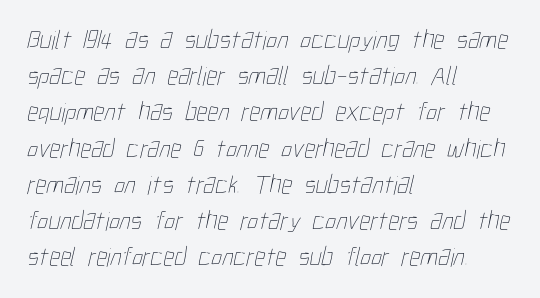
Q: Is the text bold? A: No.
Q: Is the text underlined? A: No.
Q: How is the paragraph aligned? A: Left-aligned.
Q: Is the spacing between letters normal or unusually wide? A: Normal.
Q: Is the spacing between lines tight, normal or loose? A: Normal.
